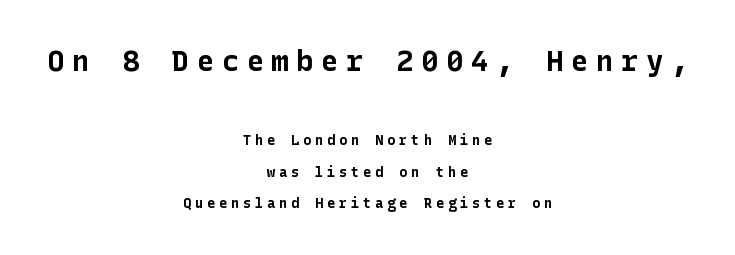
Strokes here are thick enough to call this a true bold. Neither beginnings nor endings align; midpoints do. Glance below the letters and you will spot only blank space. Scale decreases going downward across the two blocks. Type style note: lacks serifs.
